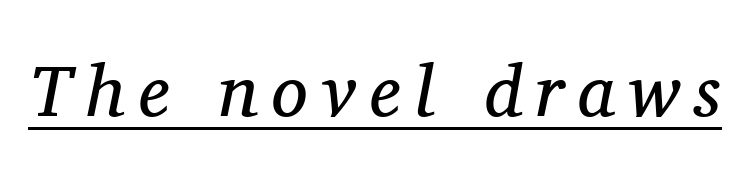
{"serif": "yes", "italic": "yes", "lean": "right", "slant_degrees": 11, "bold": "no", "weight": "regular", "width": "normal", "stroke_contrast": "medium", "x_height": "medium", "monospaced": "no", "underline": "yes", "glyph_px": 73}
